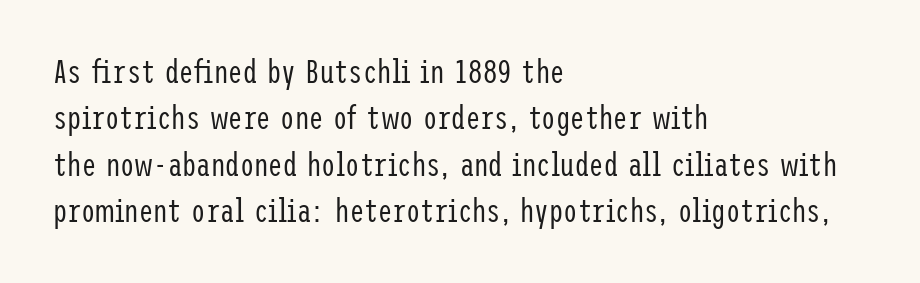
Q: Is the text bold? A: No.
Q: Is the text italic (slanted)? A: No, it is upright.
Q: Is the typeface a serif or a sans-serif typeface? A: Sans-serif.
Q: Is the text underlined? A: No.
Q: How is the paragraph aligned? A: Left-aligned.
Q: Is the spacing between letters normal or unusually wide? A: Normal.
Q: Is the spacing between lines tight, normal or loose? A: Normal.
Q: Width (condensed, normal, or wide)? A: Condensed.
Q: Stroke contrast? A: Low.
Q: x-height? A: Medium.
